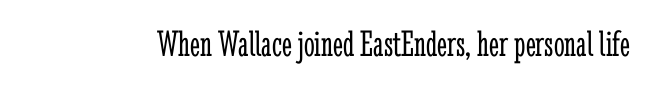
The image shows 38 px light, condensed serif type, upright; set normal letter spacing, not underlined; low stroke contrast and a medium x-height.
